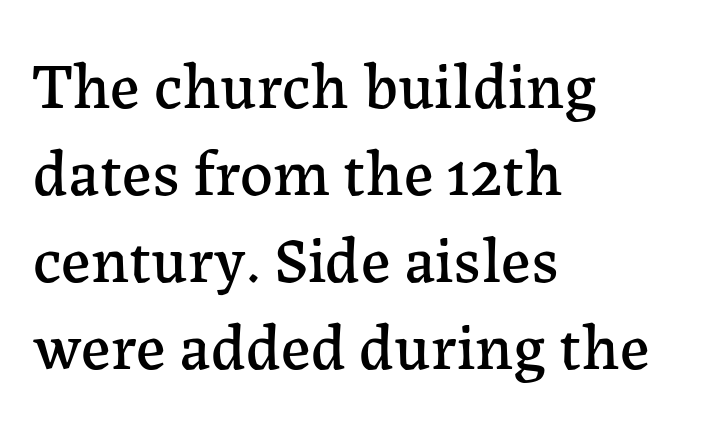
Q: Is the text italic (slanted)? A: No, it is upright.
Q: Is the typeface a serif or a sans-serif typeface? A: Serif.
Q: Is the text underlined? A: No.
Q: How is the paragraph aligned? A: Left-aligned.
Q: Is the spacing between letters normal or unusually wide? A: Normal.
Q: Is the spacing between lines tight, normal or loose? A: Normal.
Q: Width (condensed, normal, or wide)? A: Normal.
Q: Stroke contrast? A: Low.
Q: x-height? A: Medium.
Q: Monospaced? A: No.
